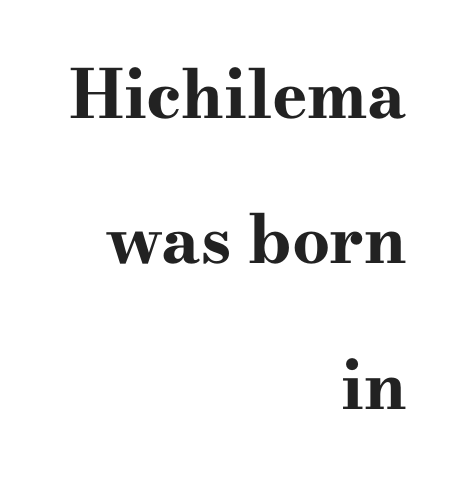
Q: Is the text bold? A: Yes.
Q: Is the text italic (slanted)? A: No, it is upright.
Q: Is the typeface a serif or a sans-serif typeface? A: Serif.
Q: Is the text underlined? A: No.
Q: How is the paragraph aligned? A: Right-aligned.
Q: Is the spacing between letters normal or unusually wide? A: Normal.
Q: Is the spacing between lines tight, normal or loose? A: Loose.
Q: Width (condensed, normal, or wide)? A: Wide.
Q: Stroke contrast? A: High.
Q: x-height? A: Small.
Q: Monospaced? A: No.
